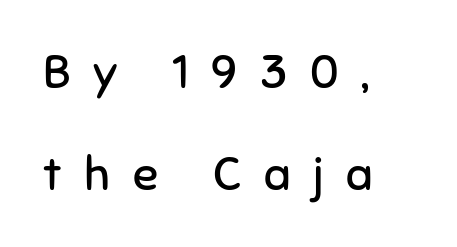
Nobody drew a line under any word here. The passage shown is typed in a proportional face where columns would drift. In terms of posture, this sample is upright. These lines have a slow, spaced-out rhythm from letter to letter. The setting favours the left margin, as ordinary paragraphs usually do.
